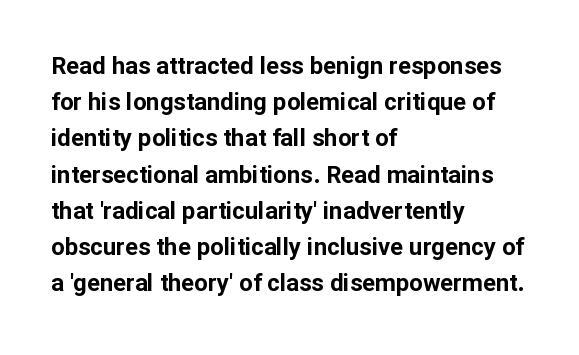
The image shows 24 px bold type, upright; set left-aligned, normal line spacing (1.51x), normal letter spacing, not underlined.
